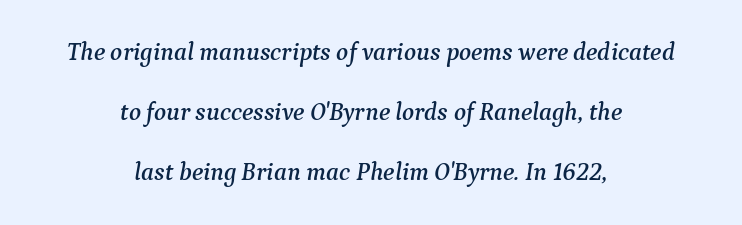
The vertical gap from one line to the next is large. In CSS terms this would be text-align: center. Is the letter spacing exaggerated? No — it looks like the ordinary default. The space beneath each line is pristine and unruled. The typography opts for an oblique posture over an upright one.
